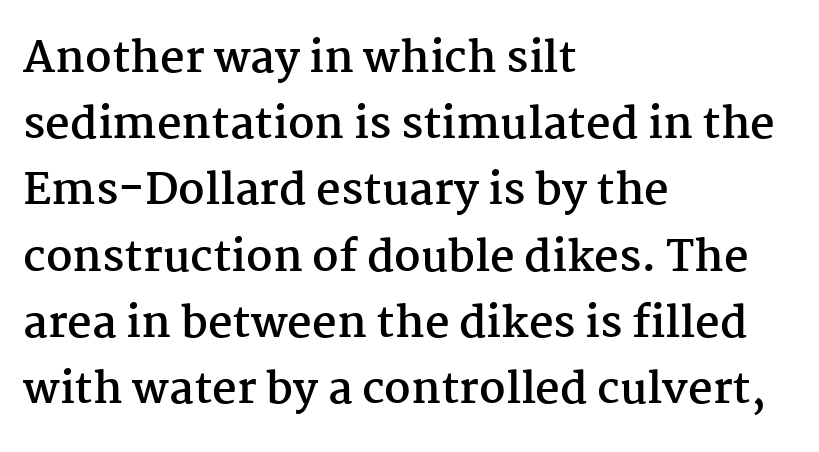
The image shows 43 px semibold serif type, upright; set left-aligned, normal line spacing (1.54x), normal letter spacing, not underlined; medium stroke contrast and a medium x-height.
